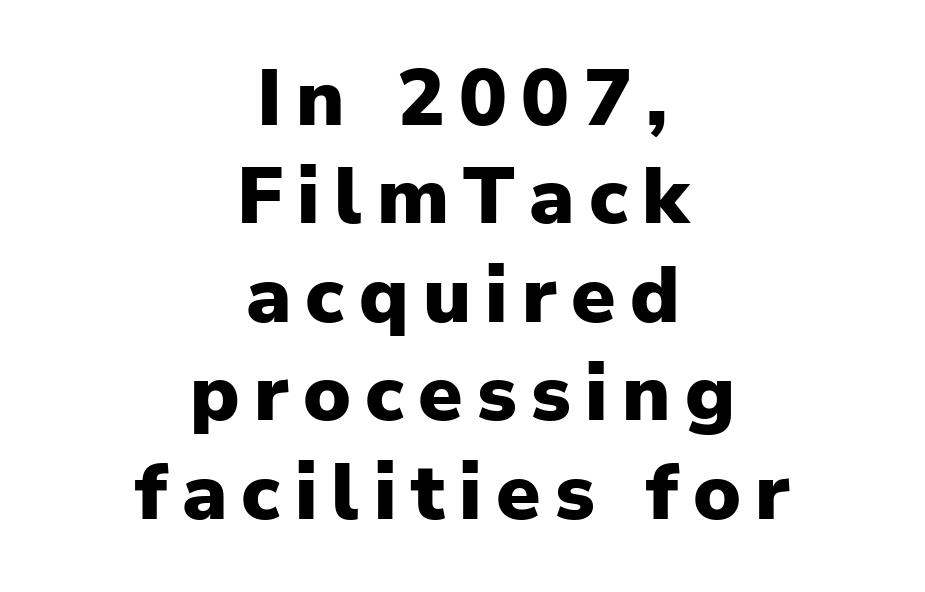
Q: Is the text bold? A: Yes.
Q: Is the text italic (slanted)? A: No, it is upright.
Q: Is the typeface a serif or a sans-serif typeface? A: Sans-serif.
Q: Is the text underlined? A: No.
Q: How is the paragraph aligned? A: Centered.
Q: Width (condensed, normal, or wide)? A: Normal.
Q: Stroke contrast? A: Low.
Q: x-height? A: Medium.
Q: Monospaced? A: No.
